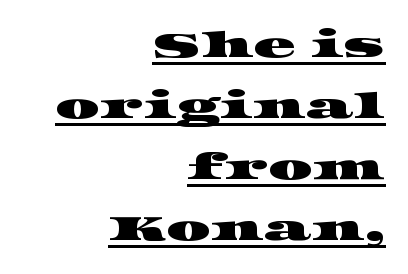
The image shows 35 px wide serif type; set right-aligned, line spacing 1.74x, normal letter spacing, underlined; high stroke contrast and a large x-height.
